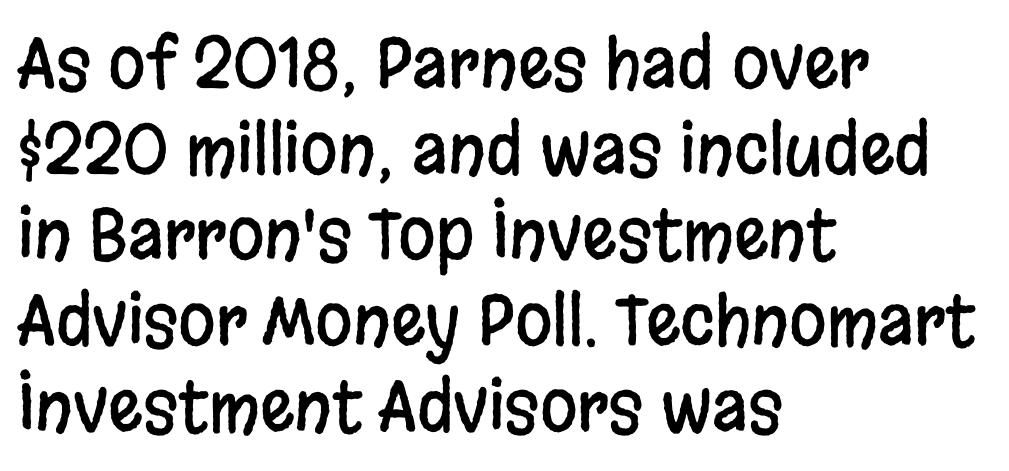
{"serif": "no", "italic": "no", "width": "condensed", "stroke_contrast": "low", "x_height": "large", "monospaced": "no", "underline": "no", "align": "left", "line_spacing": "normal", "line_spacing_ratio": 1.26, "letter_spacing": "normal", "letter_spacing_em": 0.0, "glyph_px": 68}
